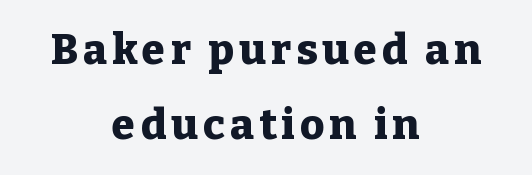
The image shows 42 px heavy serif type, upright; set centered, line spacing 1.78x, not underlined; low stroke contrast and a medium x-height.
